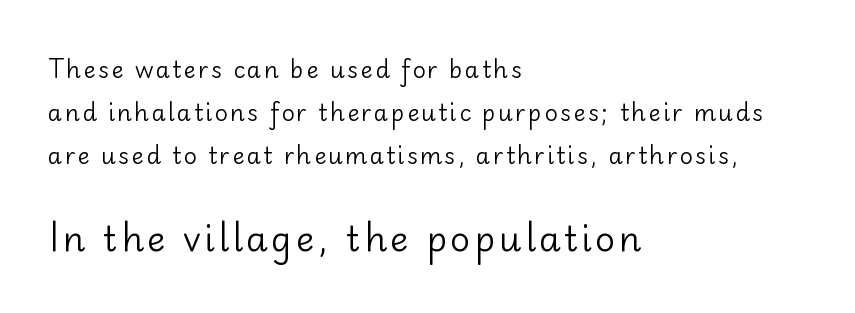
The image shows 35 px regular-weight sans-serif type, upright; set left-aligned, line spacing 1.88x, not underlined; the second (bottom) block is 1.52x larger; low stroke contrast and a small x-height.
